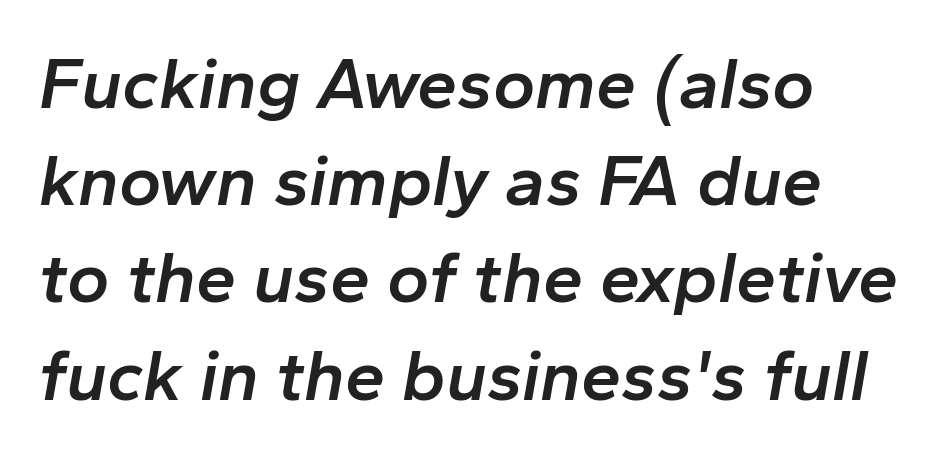
Summary of weight: moderately heavy, a semibold. Characters are canted at an angle relative to the baseline's perpendicular. Here the designer chose a conventional face with non-uniform glyph widths. The line-height multiplier appears to be the usual default. Any mark beneath the type? The region is blank.
